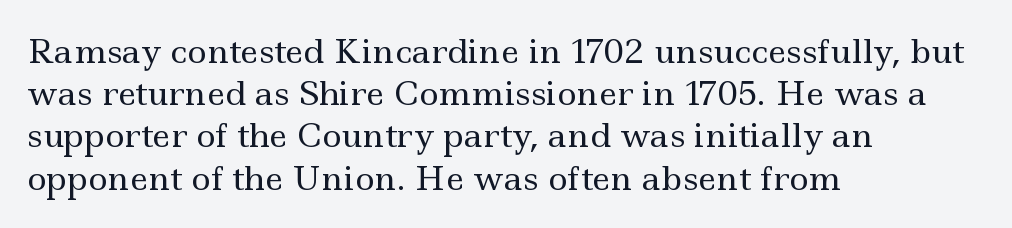
Teacher's note: observe the even left margin — that is flush-left alignment. Check where the strokes stop: tiny serifs finish them off. Each stroke keeps to a modest, everyday thickness or less. When letters stand straight like this, we call the style roman or upright. Check under the words: just untouched page. The tracking reads as untouched default to a designer's eye.
